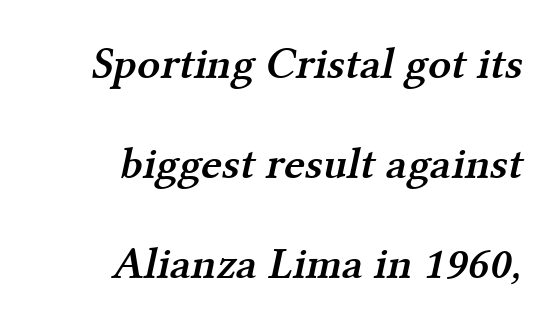
The image shows 45 px semibold serif type; set right-aligned, loose line spacing (2.22x), normal letter spacing, not underlined; medium stroke contrast and a medium x-height.
